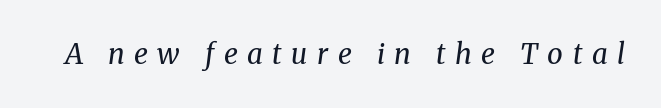
Q: Is the text bold? A: No.
Q: Is the text italic (slanted)? A: Yes, it leans right by about 8 degrees.
Q: Is the typeface a serif or a sans-serif typeface? A: Serif.
Q: Is the text underlined? A: No.
Q: Is the spacing between letters normal or unusually wide? A: Unusually wide.
Q: Width (condensed, normal, or wide)? A: Normal.
Q: Stroke contrast? A: Medium.
Q: x-height? A: Medium.
Q: Monospaced? A: No.
